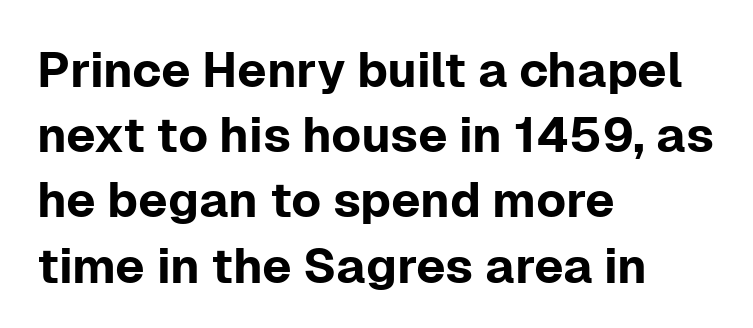
{"serif": "no", "italic": "no", "width": "normal", "stroke_contrast": "low", "x_height": "medium", "monospaced": "no", "underline": "no", "align": "left", "line_spacing": "normal", "line_spacing_ratio": 1.33, "letter_spacing": "normal", "letter_spacing_em": 0.0, "glyph_px": 49}
